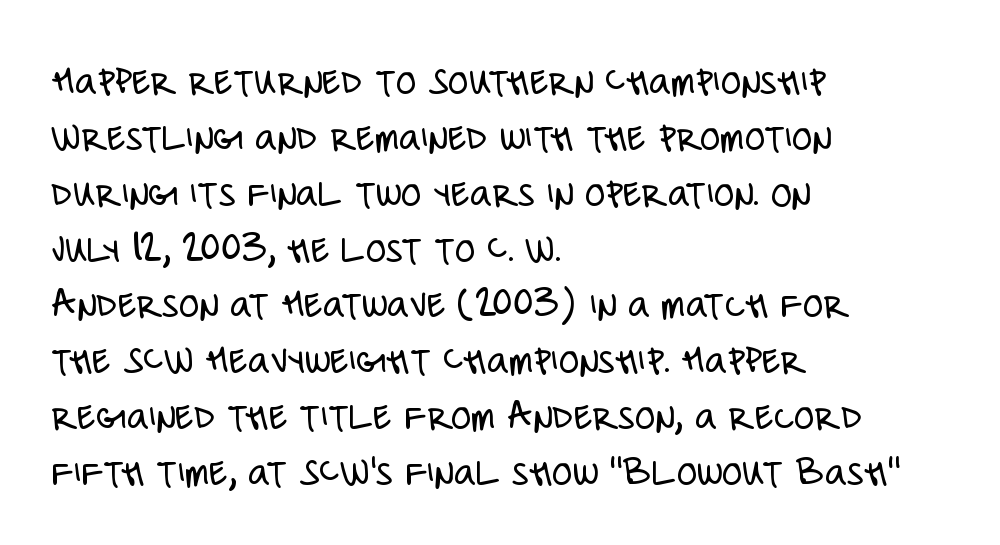
A typesetter would mark this as roman, not italic. Baseline-to-baseline distance is the conventional proportion of letter height. A typesetter would label this face a sans. The string is rendered with underlining switched off. These lines are rendered in a variable-pitch font. Reading down the block, your eye returns to a fixed left position each line.
